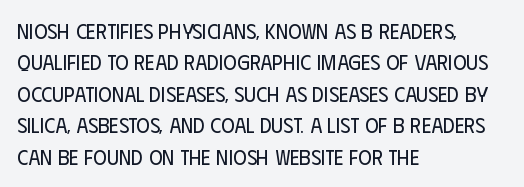
{"italic": "no", "bold": "no", "underline": "no", "align": "left", "line_spacing": "normal", "line_spacing_ratio": 1.5, "letter_spacing": "normal", "letter_spacing_em": 0.0, "glyph_px": 21}
